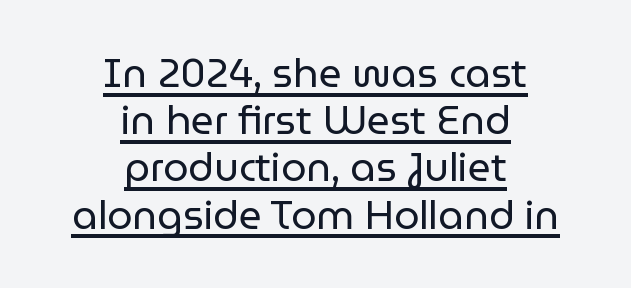
Q: Is the text bold? A: No.
Q: Is the text italic (slanted)? A: No, it is upright.
Q: Is the typeface a serif or a sans-serif typeface? A: Sans-serif.
Q: Is the text underlined? A: Yes.
Q: How is the paragraph aligned? A: Centered.
Q: Is the spacing between letters normal or unusually wide? A: Normal.
Q: Width (condensed, normal, or wide)? A: Normal.
Q: Stroke contrast? A: Low.
Q: x-height? A: Medium.
Q: Monospaced? A: No.
